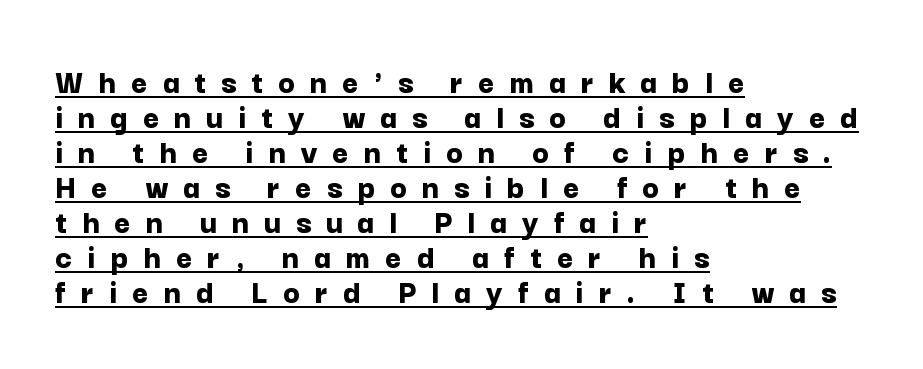
Q: Is the text bold? A: Yes.
Q: Is the text italic (slanted)? A: No, it is upright.
Q: Is the typeface a serif or a sans-serif typeface? A: Sans-serif.
Q: Is the text underlined? A: Yes.
Q: How is the paragraph aligned? A: Left-aligned.
Q: Is the spacing between letters normal or unusually wide? A: Unusually wide.
Q: Is the spacing between lines tight, normal or loose? A: Tight.
Q: Width (condensed, normal, or wide)? A: Normal.
Q: Stroke contrast? A: Low.
Q: x-height? A: Medium.
Q: Monospaced? A: No.
